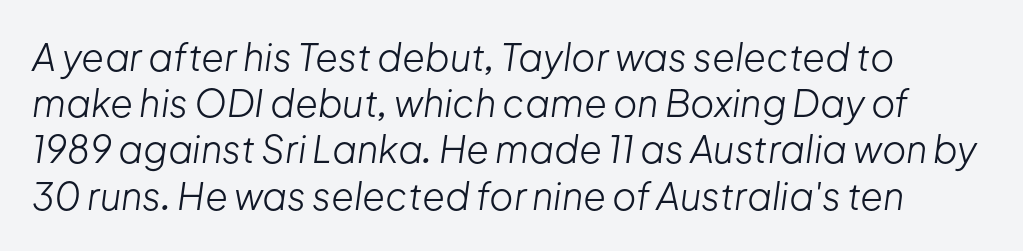
The image shows 37 px light type, italic (leaning right); set left-aligned, normal line spacing (1.25x), normal letter spacing, not underlined; low stroke contrast and a medium x-height.
